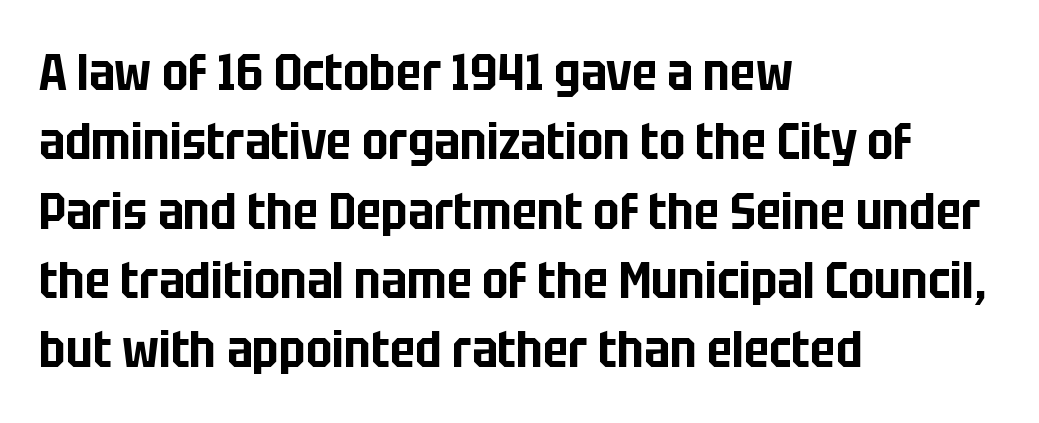
The image shows 51 px condensed sans-serif type, upright; set left-aligned, normal line spacing (1.36x), normal letter spacing, not underlined; low stroke contrast and a large x-height.
